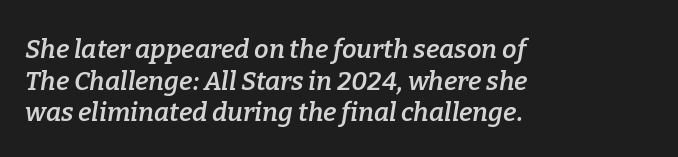
Q: Is the text bold? A: Semi-bold.
Q: Is the text italic (slanted)? A: Yes, it leans right by about 9 degrees.
Q: Is the text underlined? A: No.
Q: How is the paragraph aligned? A: Left-aligned.
Q: Is the spacing between letters normal or unusually wide? A: Normal.
